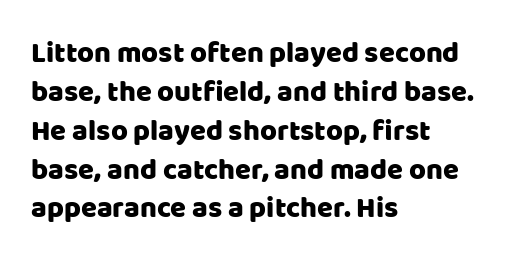
The image shows 29 px sans-serif type, upright; set left-aligned, normal line spacing (1.34x), normal letter spacing, not underlined; low stroke contrast and a large x-height.
